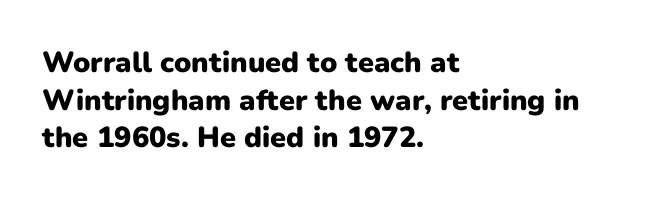
The image shows 29 px heavy sans-serif type, upright; set left-aligned, normal line spacing (1.3x), normal letter spacing, not underlined; low stroke contrast and a medium x-height.
